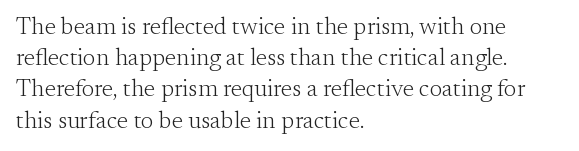
The ragged edge is on the right, which tells us the setting is flush left. The passage shown is not underscored anywhere. These lines were composed using upright roman letters. This sample uses plain, unmodified letter spacing. Reading down the column, the eye jumps a familiar distance to each next line.
